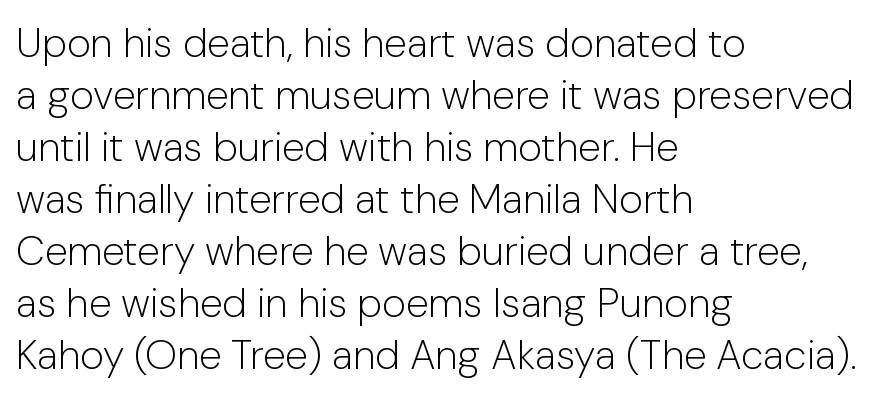
The image shows 41 px light sans-serif type, upright; set left-aligned, normal line spacing (1.27x), normal letter spacing, not underlined; low stroke contrast and a medium x-height.
